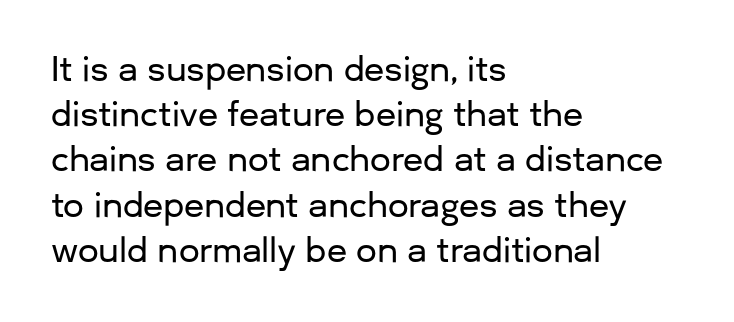
Q: Is the text italic (slanted)? A: No, it is upright.
Q: Is the typeface a serif or a sans-serif typeface? A: Sans-serif.
Q: Is the text underlined? A: No.
Q: How is the paragraph aligned? A: Left-aligned.
Q: Is the spacing between letters normal or unusually wide? A: Normal.
Q: Is the spacing between lines tight, normal or loose? A: Normal.
Q: Width (condensed, normal, or wide)? A: Normal.
Q: Stroke contrast? A: Low.
Q: x-height? A: Medium.
Q: Monospaced? A: No.
